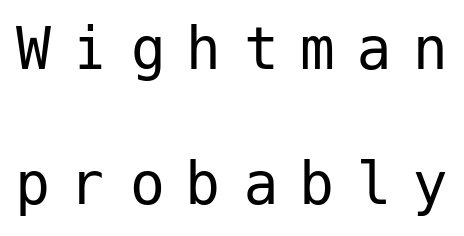
The passage shown is not bold in any degree. This is the regular roman posture of the typeface. Are there feet on the stems? There aren't — it's a sans. Students, note that the glyphs here are deliberately spaced far apart. Only glyphs here, with clear space below each row. Summary of vertical rhythm: relaxed, with wide interline spacing.
